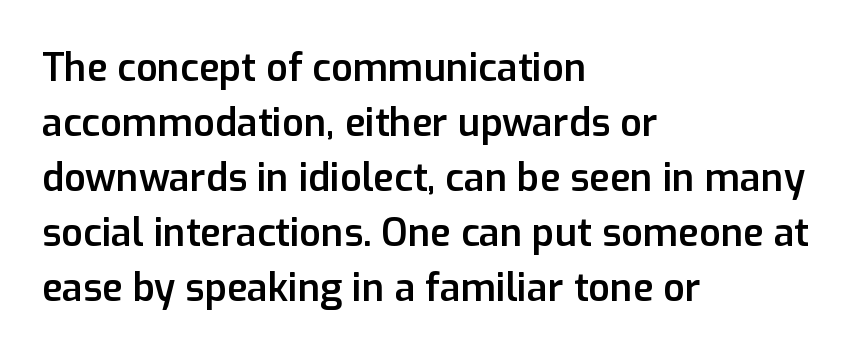
Q: Is the text bold? A: Semi-bold.
Q: Is the text italic (slanted)? A: No, it is upright.
Q: Is the typeface a serif or a sans-serif typeface? A: Sans-serif.
Q: Is the text underlined? A: No.
Q: How is the paragraph aligned? A: Left-aligned.
Q: Is the spacing between letters normal or unusually wide? A: Normal.
Q: Is the spacing between lines tight, normal or loose? A: Normal.
Q: Width (condensed, normal, or wide)? A: Normal.
Q: Stroke contrast? A: Low.
Q: x-height? A: Medium.
Q: Monospaced? A: No.
